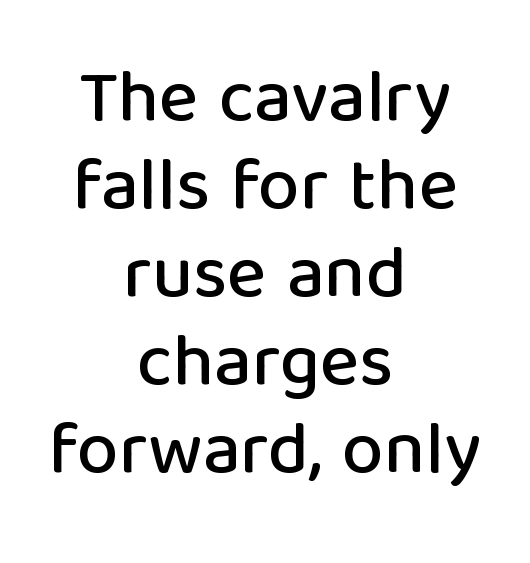
{"serif": "no", "italic": "no", "width": "normal", "stroke_contrast": "low", "x_height": "medium", "monospaced": "no", "underline": "no", "align": "center", "line_spacing_ratio": 1.19, "letter_spacing": "normal", "letter_spacing_em": 0.0, "glyph_px": 74}
